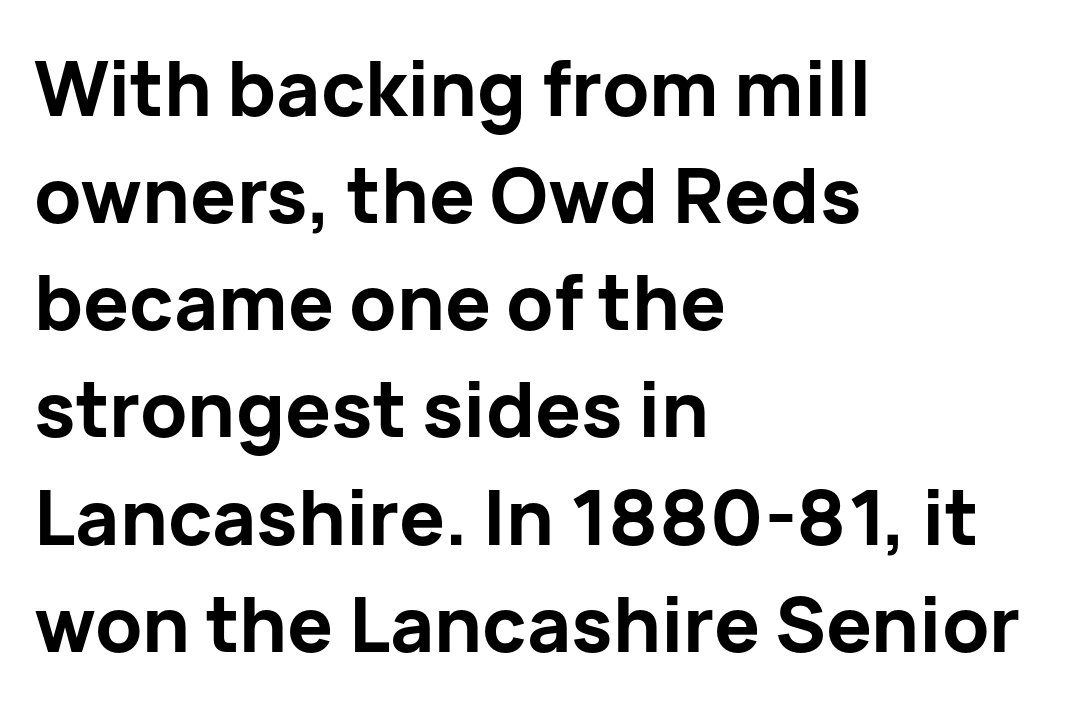
Students, note that the glyphs here touch the page at normal intervals. Is this a fixed-width face? No — the glyphs have proportional, varying widths. A typesetter would label this face a sans. Letters rest on an invisible, unmarked baseline. The lettering holds an erect, upright posture throughout.
